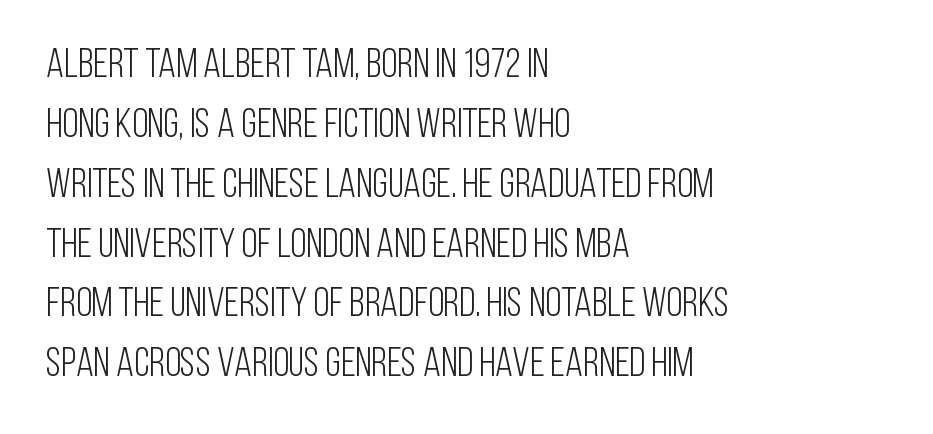
Q: Is the text bold? A: No.
Q: Is the text italic (slanted)? A: No, it is upright.
Q: Is the typeface a serif or a sans-serif typeface? A: Sans-serif.
Q: Is the text underlined? A: No.
Q: How is the paragraph aligned? A: Left-aligned.
Q: Is the spacing between letters normal or unusually wide? A: Normal.
Q: Is the spacing between lines tight, normal or loose? A: Normal.
Q: Width (condensed, normal, or wide)? A: Condensed.
Q: Stroke contrast? A: Low.
Q: x-height? A: Large.
Q: Monospaced? A: No.
